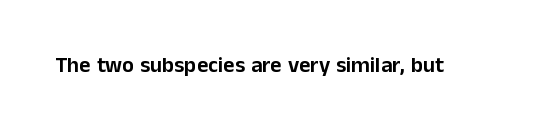
{"italic": "no", "underline": "no", "letter_spacing": "normal", "letter_spacing_em": 0.0, "glyph_px": 22}
